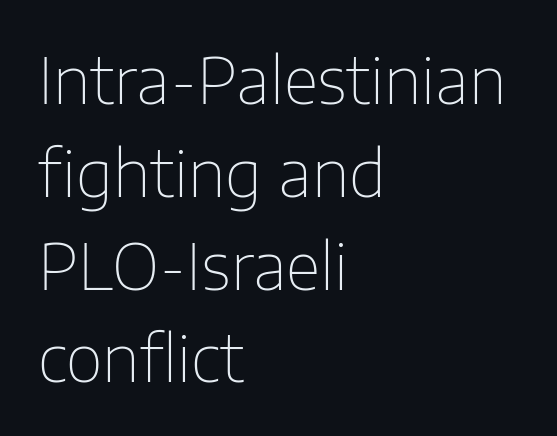
Q: Is the text bold? A: No.
Q: Is the text italic (slanted)? A: No, it is upright.
Q: Is the typeface a serif or a sans-serif typeface? A: Sans-serif.
Q: Is the text underlined? A: No.
Q: How is the paragraph aligned? A: Left-aligned.
Q: Is the spacing between letters normal or unusually wide? A: Normal.
Q: Is the spacing between lines tight, normal or loose? A: Normal.
Q: Width (condensed, normal, or wide)? A: Normal.
Q: Stroke contrast? A: Low.
Q: x-height? A: Medium.
Q: Monospaced? A: No.
